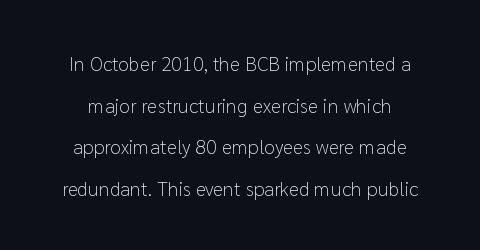
{"italic": "no", "bold": "no", "underline": "no", "line_spacing": "loose", "line_spacing_ratio": 2.08, "letter_spacing": "normal", "letter_spacing_em": 0.0, "glyph_px": 20}
